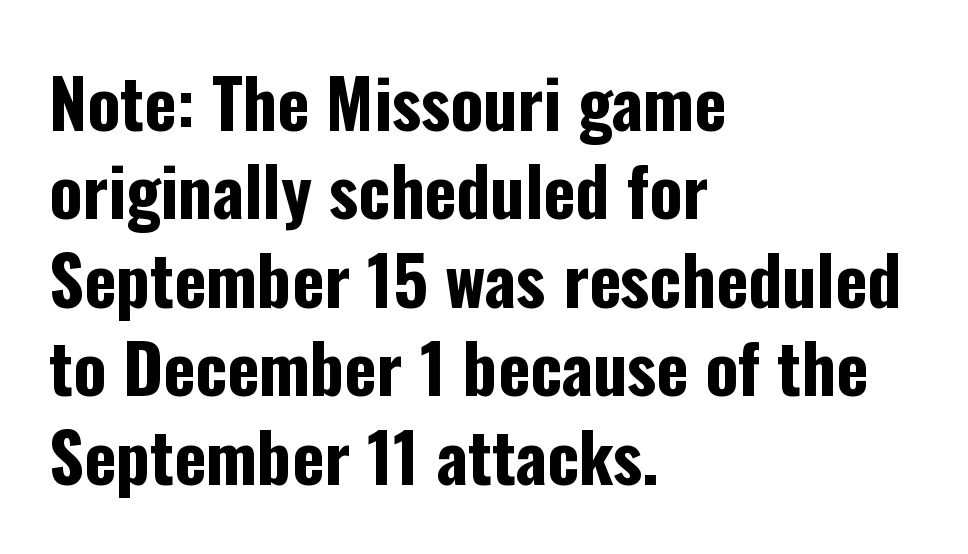
Here the designer chose a conventional face with non-uniform glyph widths. Compared with an ordinary text face, these strokes are far heavier — a full bold. Inter-character spacing is left at the font's built-in metrics. The compositor pushed each line to the left boundary. This is sans-serif lettering, the kind often seen on screens and signage. Quick note: not italic, upright.
